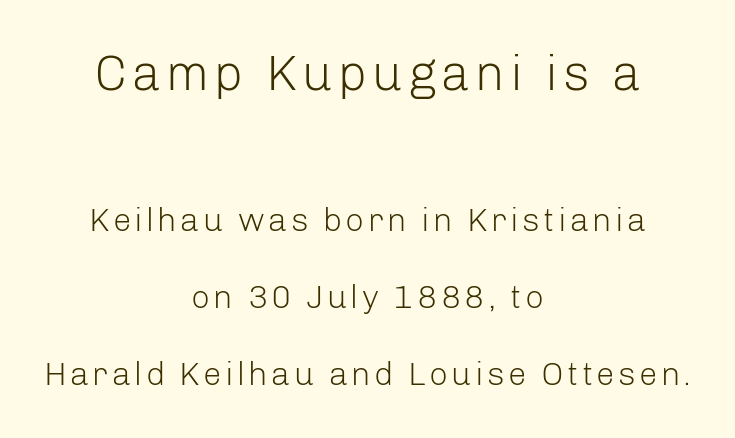
{"serif": "no", "italic": "no", "bold": "no", "weight": "light", "width": "normal", "stroke_contrast": "low", "x_height": "medium", "monospaced": "no", "underline": "no", "align": "center", "line_spacing": "loose", "line_spacing_ratio": 2.33, "larger_block": "first", "size_ratio": 1.52, "glyph_px": 50}
